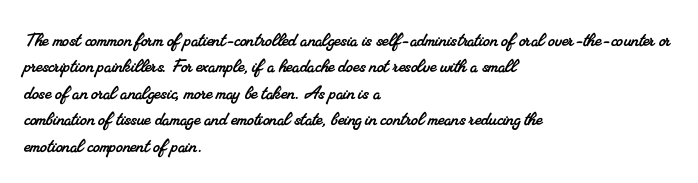
Type without underlining. Students, note that the glyphs here touch the page at normal intervals. Caption: multi-line text, flush left, ragged right.
